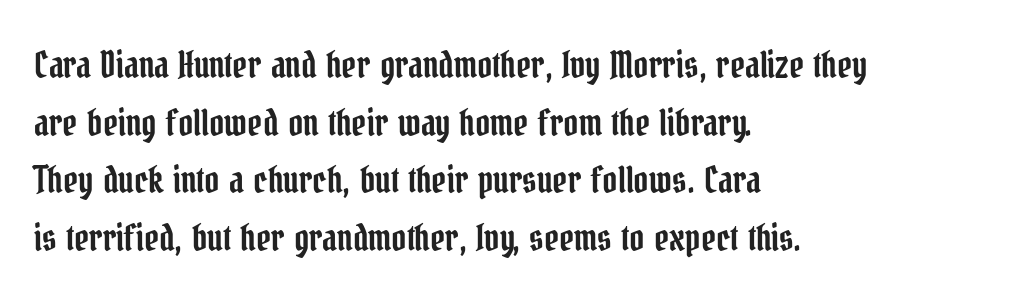
{"serif": "yes", "italic": "no", "width": "condensed", "stroke_contrast": "low", "x_height": "medium", "monospaced": "no", "underline": "no", "align": "left", "line_spacing": "normal", "line_spacing_ratio": 1.6, "letter_spacing": "normal", "letter_spacing_em": 0.0, "glyph_px": 36}
